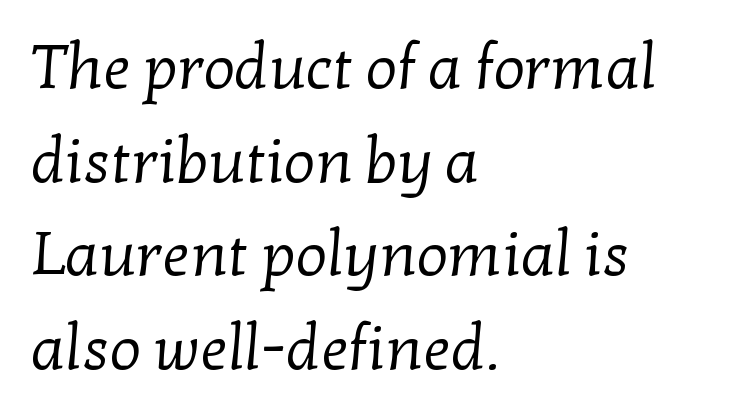
Q: Is the text bold? A: No.
Q: Is the typeface a serif or a sans-serif typeface? A: Serif.
Q: Is the text underlined? A: No.
Q: How is the paragraph aligned? A: Left-aligned.
Q: Is the spacing between letters normal or unusually wide? A: Normal.
Q: Is the spacing between lines tight, normal or loose? A: Normal.
Q: Width (condensed, normal, or wide)? A: Normal.
Q: Stroke contrast? A: Low.
Q: x-height? A: Medium.
Q: Monospaced? A: No.
